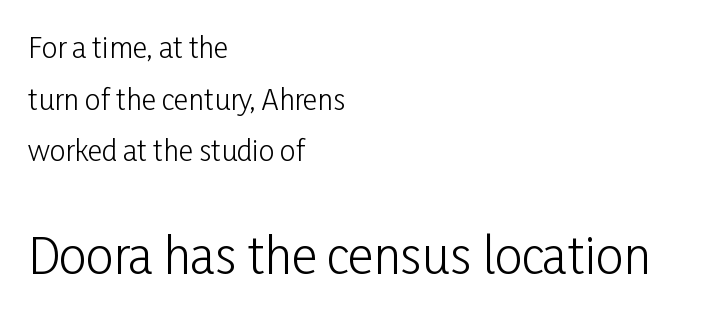
{"serif": "no", "italic": "no", "bold": "no", "weight": "light", "width": "condensed", "stroke_contrast": "low", "x_height": "medium", "monospaced": "no", "underline": "no", "align": "left", "line_spacing_ratio": 1.84, "letter_spacing": "normal", "letter_spacing_em": 0.0, "larger_block": "second", "size_ratio": 1.75, "glyph_px": 49}
